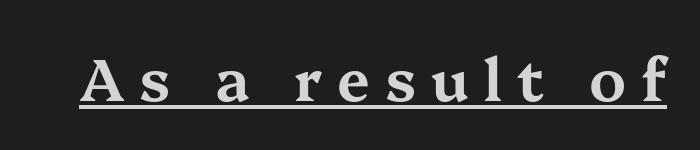
Q: Is the text italic (slanted)? A: No, it is upright.
Q: Is the typeface a serif or a sans-serif typeface? A: Serif.
Q: Is the text underlined? A: Yes.
Q: Is the spacing between letters normal or unusually wide? A: Unusually wide.
Q: Width (condensed, normal, or wide)? A: Wide.
Q: Stroke contrast? A: Medium.
Q: x-height? A: Medium.
Q: Monospaced? A: No.
